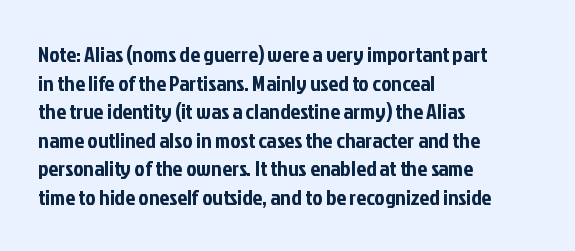
Q: Is the text italic (slanted)? A: No, it is upright.
Q: Is the text underlined? A: No.
Q: How is the paragraph aligned? A: Left-aligned.
Q: Is the spacing between letters normal or unusually wide? A: Normal.
Q: Is the spacing between lines tight, normal or loose? A: Normal.
